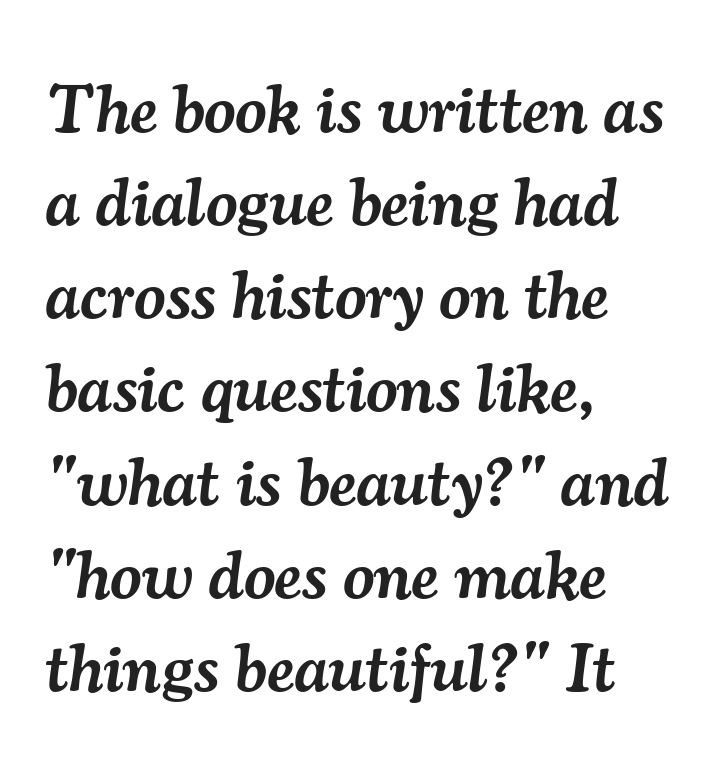
{"serif": "yes", "italic": "yes", "lean": "right", "slant_degrees": 7, "bold": "semi", "weight": "semibold", "width": "normal", "stroke_contrast": "medium", "x_height": "small", "monospaced": "no", "underline": "no", "align": "left", "line_spacing": "normal", "line_spacing_ratio": 1.35, "letter_spacing": "normal", "letter_spacing_em": 0.0, "glyph_px": 69}
